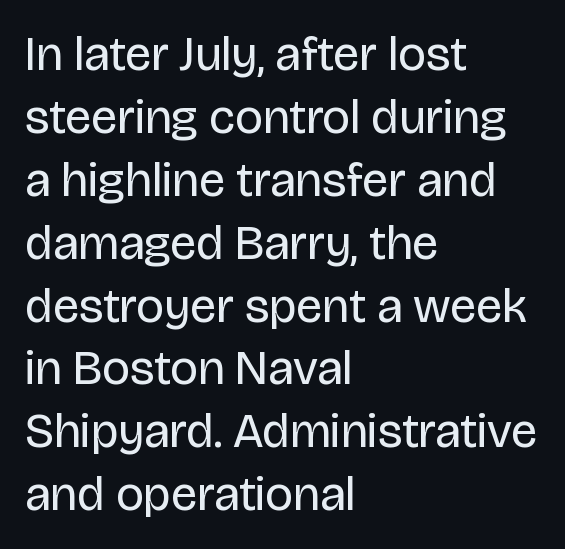
Q: Is the text bold? A: No.
Q: Is the text italic (slanted)? A: No, it is upright.
Q: Is the typeface a serif or a sans-serif typeface? A: Sans-serif.
Q: Is the text underlined? A: No.
Q: How is the paragraph aligned? A: Left-aligned.
Q: Is the spacing between letters normal or unusually wide? A: Normal.
Q: Is the spacing between lines tight, normal or loose? A: Normal.
Q: Width (condensed, normal, or wide)? A: Normal.
Q: Stroke contrast? A: Low.
Q: x-height? A: Large.
Q: Monospaced? A: No.
